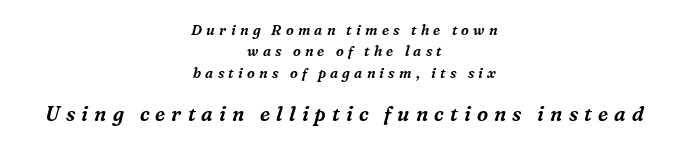
{"italic": "yes", "lean": "right", "slant_degrees": 16, "underline": "no", "align": "center", "line_spacing": "normal", "line_spacing_ratio": 1.53, "letter_spacing": "wide", "letter_spacing_em": 0.3, "larger_block": "second", "size_ratio": 1.43, "glyph_px": 20}
